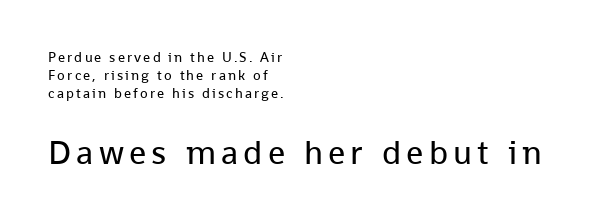
{"serif": "no", "italic": "no", "bold": "no", "weight": "regular", "width": "normal", "stroke_contrast": "low", "x_height": "medium", "monospaced": "no", "underline": "no", "align": "left", "line_spacing": "normal", "line_spacing_ratio": 1.3, "larger_block": "second", "size_ratio": 2.43, "glyph_px": 34}
